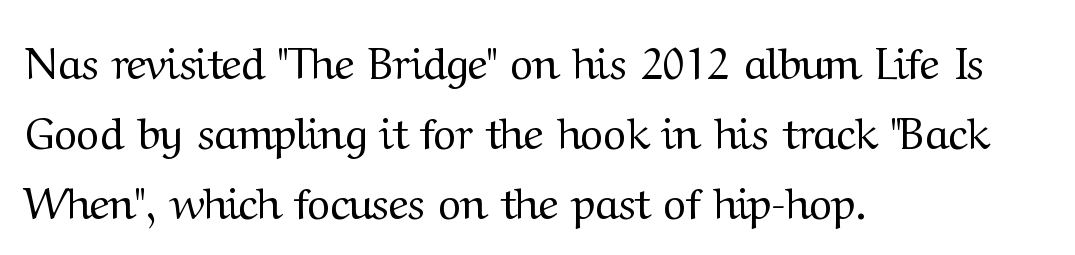
This sample uses a serif face. Heaviness? Minimal to ordinary, like unemphasized prose. Regular leading. Descenders are the only things crossing below the line. These lines stack with their left ends in a neat column. Does the lettering tilt? It doesn't — this is upright.
